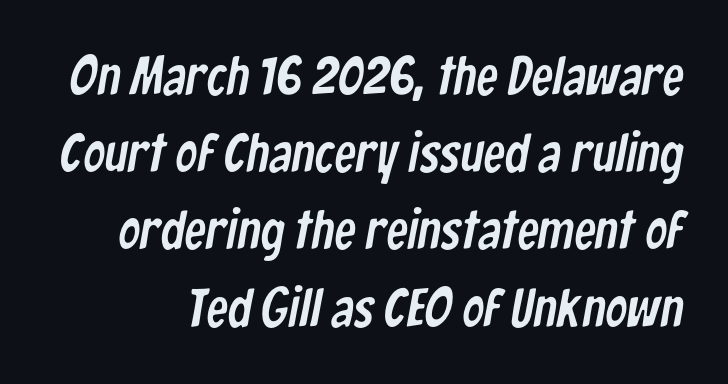
The characters display no serif detailing; their extremities are plain. A typesetter would call this proportional, since set widths differ per character. The block of text has a typical density, with ordinary space between rows. Unmarked baselines from the first word to the last. The rendering keeps characters at their native spacing.
